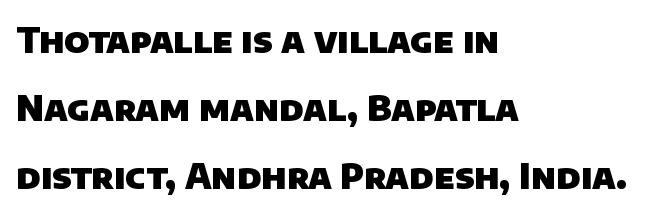
The image shows 35 px heavy sans-serif type; set left-aligned, loose line spacing (1.95x), normal letter spacing, not underlined; low stroke contrast and a large x-height.
